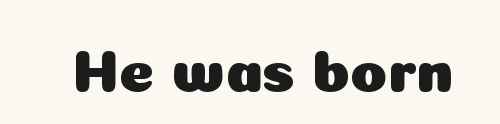
The image shows 60 px sans-serif type, upright; set normal letter spacing, not underlined; low stroke contrast and a medium x-height.
